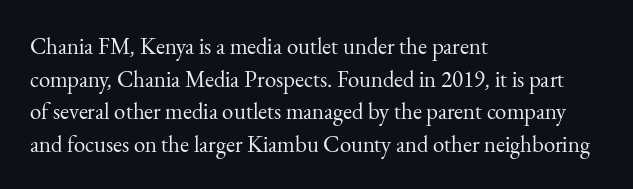
The image shows 23 px text type, upright; set left-aligned, normal line spacing (1.42x), normal letter spacing, not underlined.
